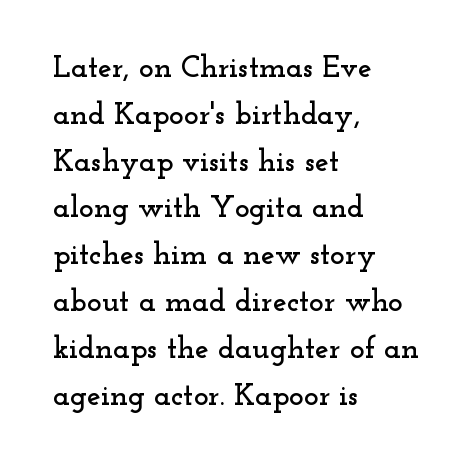
Q: Is the text italic (slanted)? A: No, it is upright.
Q: Is the typeface a serif or a sans-serif typeface? A: Serif.
Q: Is the text underlined? A: No.
Q: How is the paragraph aligned? A: Left-aligned.
Q: Is the spacing between letters normal or unusually wide? A: Normal.
Q: Is the spacing between lines tight, normal or loose? A: Normal.
Q: Width (condensed, normal, or wide)? A: Wide.
Q: Stroke contrast? A: Low.
Q: x-height? A: Small.
Q: Monospaced? A: No.
